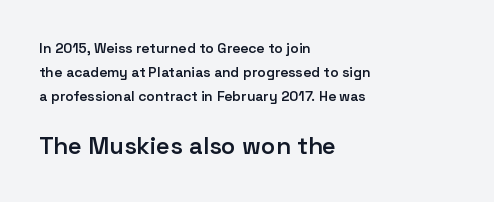
Q: Is the text bold? A: Semi-bold.
Q: Is the text italic (slanted)? A: No, it is upright.
Q: Is the text underlined? A: No.
Q: How is the paragraph aligned? A: Left-aligned.
Q: Is the spacing between letters normal or unusually wide? A: Normal.
Q: Which block of text is set in a larger size, the first (top) or the second (bottom)? A: The second (bottom) one.
